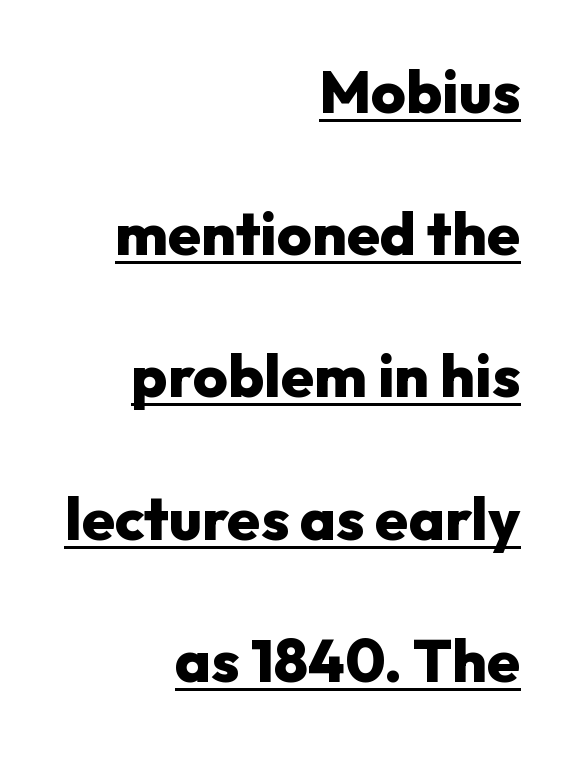
Glyph-to-glyph distance matches everyday printed text. Line ends are locked; line starts wander. Vertically, the passage feels expansive, rows floating well apart. You can see a thin bar hugging the bottom of the glyphs. The letters are bold, with thick, heavy strokes. The rendering uses natural spacing where letterforms have individual widths.
